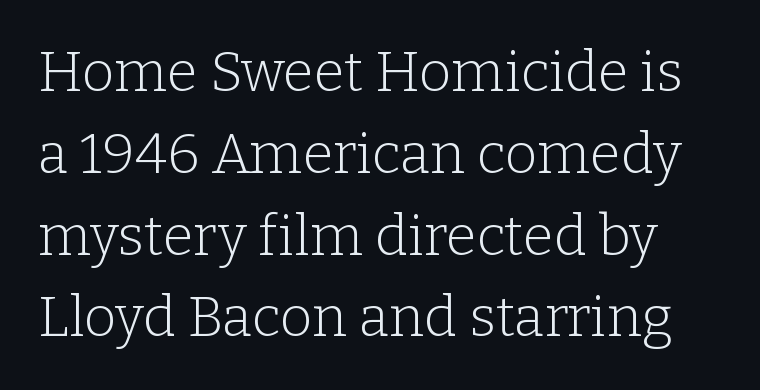
Q: Is the text bold? A: No.
Q: Is the text italic (slanted)? A: No, it is upright.
Q: Is the typeface a serif or a sans-serif typeface? A: Serif.
Q: Is the text underlined? A: No.
Q: Is the spacing between letters normal or unusually wide? A: Normal.
Q: Is the spacing between lines tight, normal or loose? A: Normal.
Q: Width (condensed, normal, or wide)? A: Normal.
Q: Stroke contrast? A: Low.
Q: x-height? A: Medium.
Q: Monospaced? A: No.
